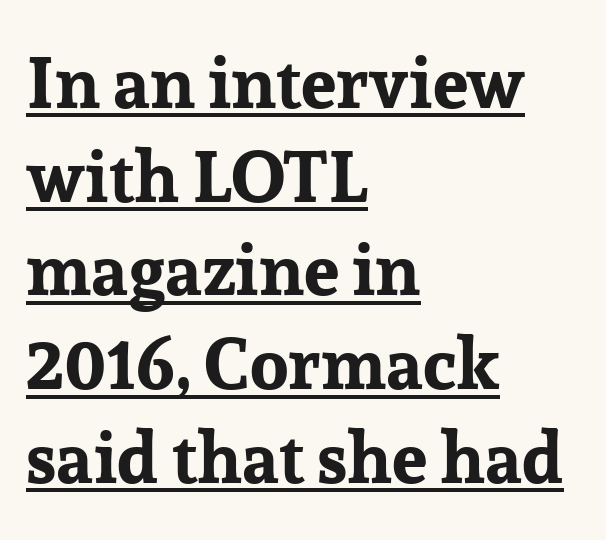
Leftover space on each line is placed entirely after the last word. One glance says typical: line gaps are just what's usual. Every letter is thick-stroked: bold, no question. Here the glyphs are tracked normally, forming tight word shapes.
